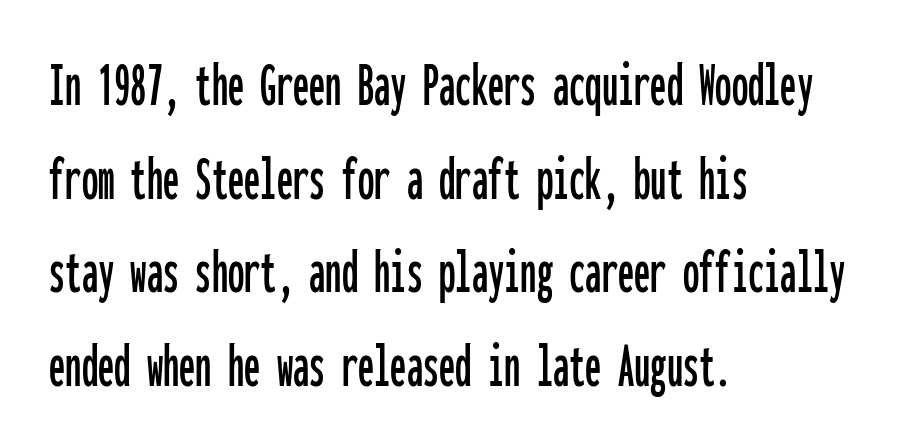
Q: Is the text italic (slanted)? A: No, it is upright.
Q: Is the typeface a serif or a sans-serif typeface? A: Sans-serif.
Q: Is the text underlined? A: No.
Q: How is the paragraph aligned? A: Left-aligned.
Q: Is the spacing between letters normal or unusually wide? A: Normal.
Q: Is the spacing between lines tight, normal or loose? A: Normal.
Q: Width (condensed, normal, or wide)? A: Condensed.
Q: Stroke contrast? A: Low.
Q: x-height? A: Medium.
Q: Monospaced? A: Yes.
